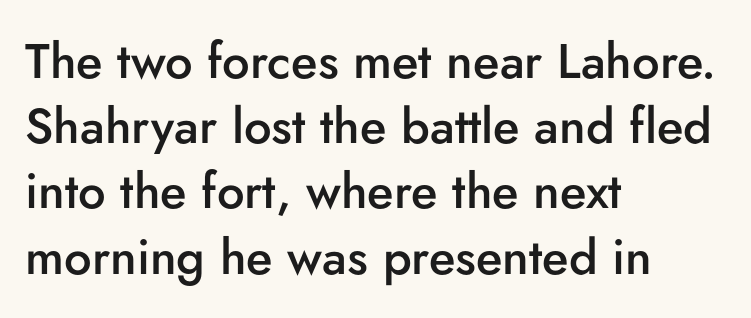
The image shows 49 px semibold sans-serif type, upright; set left-aligned, normal line spacing (1.33x), normal letter spacing, not underlined; low stroke contrast and a small x-height.
